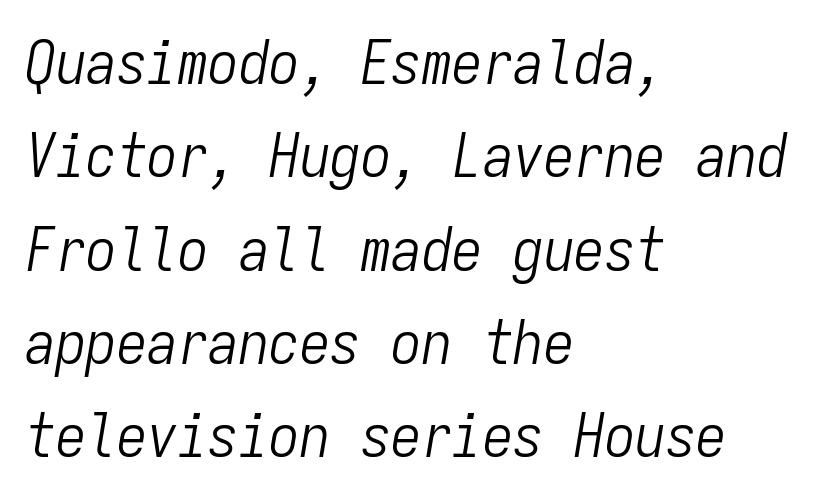
The image shows 61 px light, condensed type, italic (leaning right), monospaced; set left-aligned, normal line spacing (1.53x), normal letter spacing, not underlined; low stroke contrast and a medium x-height.
